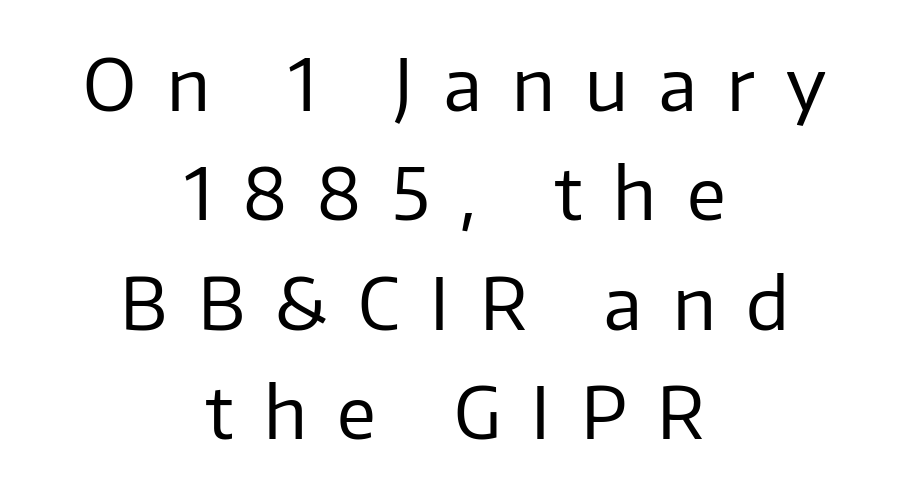
This rendering employs a face without finishing strokes, i.e., a sans-serif. Each letter keeps its own natural width here, so spacing adapts to shape. The lines in this sample share a center point and differ in where they start and stop. The type is letterspaced generously, with wide tracking. Lines of text with bare space underneath.
